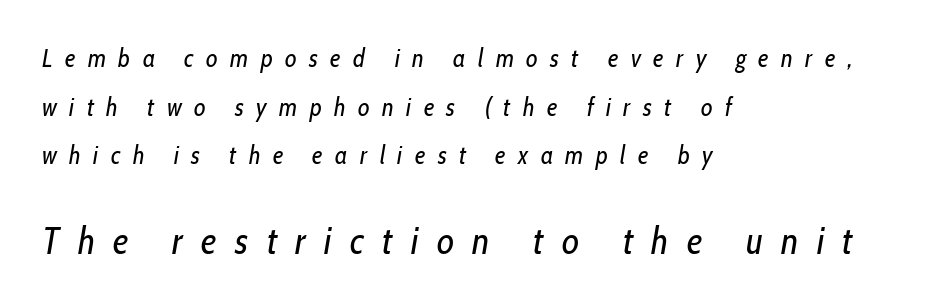
{"italic": "yes", "lean": "right", "slant_degrees": 10, "bold": "no", "weight": "regular", "width": "condensed", "stroke_contrast": "low", "x_height": "medium", "monospaced": "no", "underline": "no", "align": "left", "line_spacing": "loose", "line_spacing_ratio": 1.95, "letter_spacing": "wide", "letter_spacing_em": 0.5, "larger_block": "second", "size_ratio": 1.48, "glyph_px": 37}
